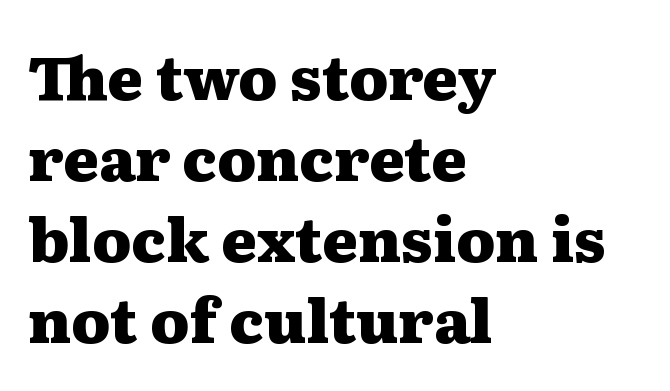
Q: Is the text bold? A: Yes.
Q: Is the text italic (slanted)? A: No, it is upright.
Q: Is the typeface a serif or a sans-serif typeface? A: Serif.
Q: Is the text underlined? A: No.
Q: How is the paragraph aligned? A: Left-aligned.
Q: Is the spacing between letters normal or unusually wide? A: Normal.
Q: Is the spacing between lines tight, normal or loose? A: Normal.
Q: Width (condensed, normal, or wide)? A: Wide.
Q: Stroke contrast? A: Medium.
Q: x-height? A: Medium.
Q: Monospaced? A: No.
